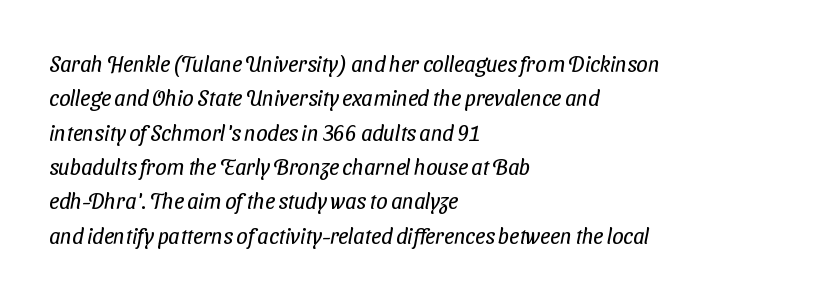
Anything drawn beneath the words? Only blank space. No letter is thick-stroked: the sample isn't bold. Notice how descenders clear the ascenders below comfortably — that's standard leading. A student would call this left alignment; a typographer would say flush left, rag right.
